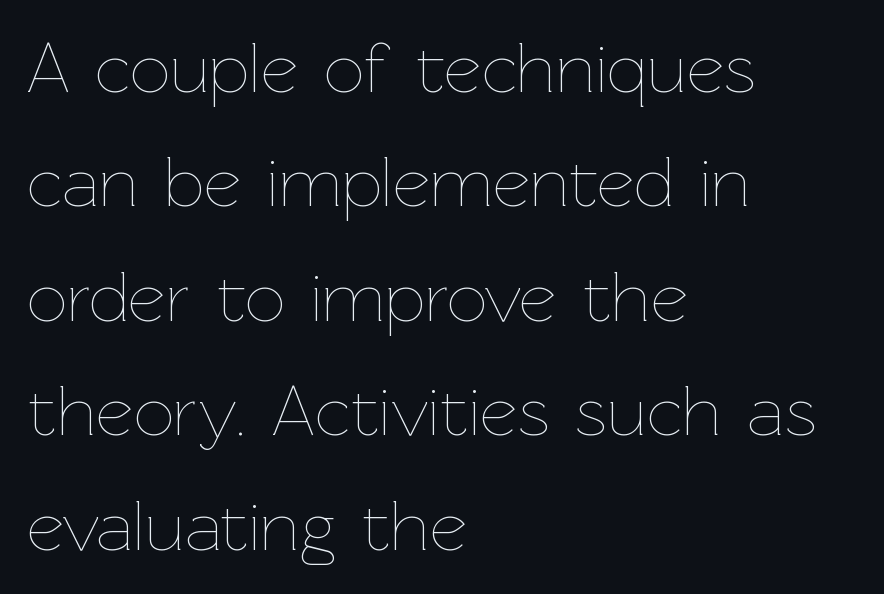
{"italic": "no", "bold": "no", "weight": "thin", "width": "normal", "stroke_contrast": "low", "x_height": "medium", "monospaced": "no", "underline": "no", "align": "left", "line_spacing": "normal", "line_spacing_ratio": 1.59, "letter_spacing": "normal", "letter_spacing_em": 0.0, "glyph_px": 72}
